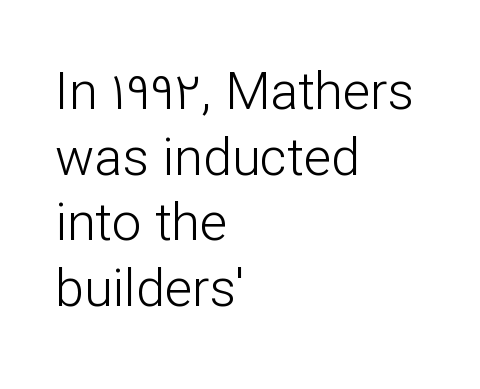
{"serif": "no", "italic": "no", "bold": "no", "weight": "light", "width": "normal", "stroke_contrast": "low", "x_height": "medium", "monospaced": "no", "underline": "no", "align": "left", "line_spacing": "normal", "line_spacing_ratio": 1.26, "letter_spacing": "normal", "letter_spacing_em": 0.0, "glyph_px": 52}
